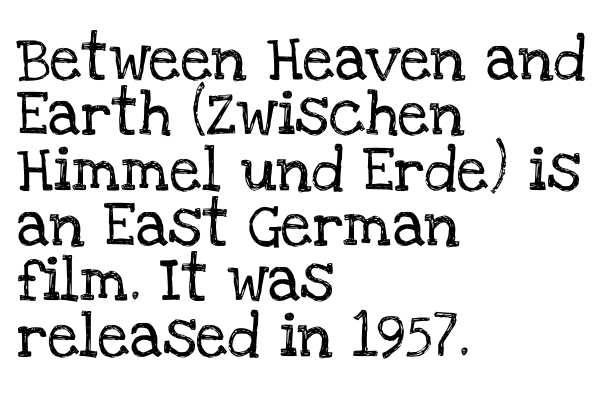
The image shows 45 px serif type, upright; set left-aligned, line spacing 1.23x, normal letter spacing, not underlined; low stroke contrast and a large x-height.
